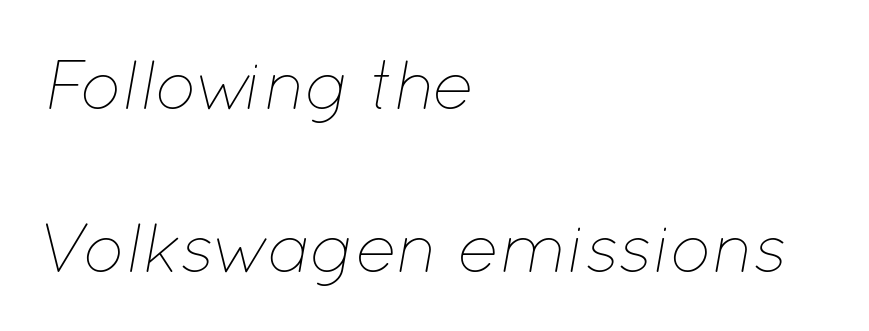
Q: Is the text bold? A: No.
Q: Is the text italic (slanted)? A: Yes, it leans right by about 12 degrees.
Q: Is the text underlined? A: No.
Q: How is the paragraph aligned? A: Left-aligned.
Q: Is the spacing between letters normal or unusually wide? A: Normal.
Q: Is the spacing between lines tight, normal or loose? A: Loose.
Q: Width (condensed, normal, or wide)? A: Normal.
Q: Stroke contrast? A: Low.
Q: x-height? A: Medium.
Q: Monospaced? A: No.
